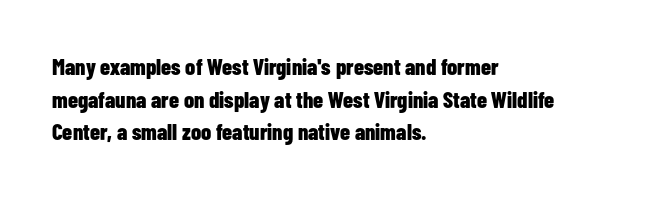
The image shows 23 px bold type, upright; set left-aligned, normal line spacing (1.42x), normal letter spacing, not underlined.
